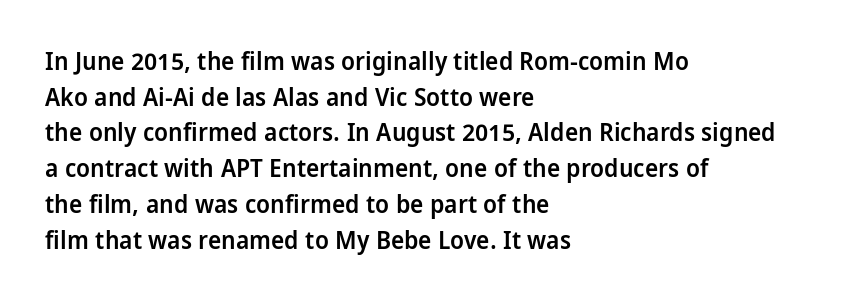
The image shows 25 px text type, upright; set left-aligned, normal line spacing (1.43x), normal letter spacing, not underlined.
